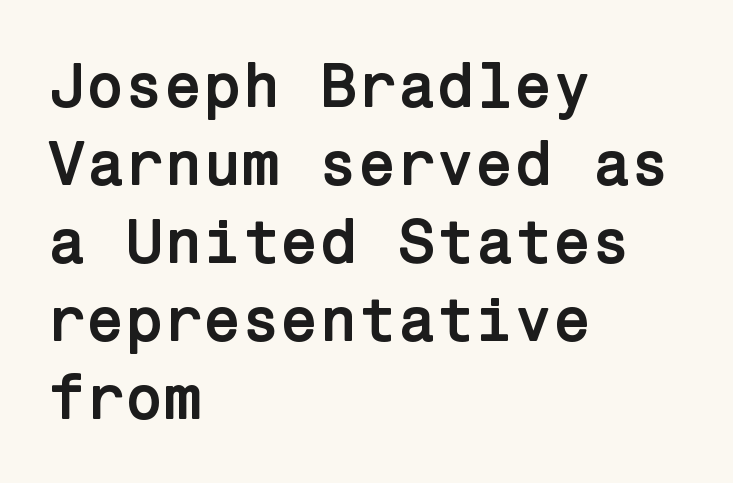
{"serif": "no", "italic": "no", "bold": "yes", "weight": "semibold", "width": "normal", "stroke_contrast": "low", "x_height": "medium", "underline": "no", "align": "left", "line_spacing_ratio": 1.24, "letter_spacing": "normal", "letter_spacing_em": 0.0, "glyph_px": 63}
